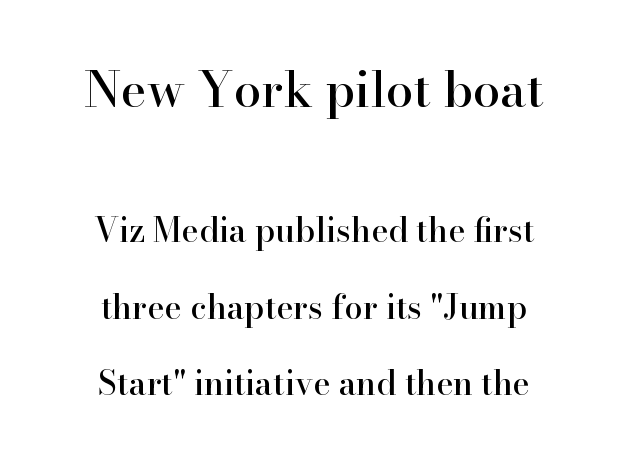
{"serif": "yes", "italic": "no", "width": "normal", "stroke_contrast": "high", "x_height": "small", "monospaced": "no", "underline": "no", "align": "center", "line_spacing": "loose", "line_spacing_ratio": 2.31, "letter_spacing": "normal", "letter_spacing_em": 0.0, "larger_block": "first", "size_ratio": 1.48, "glyph_px": 49}
